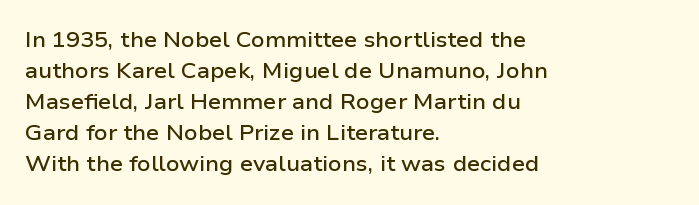
Observe the ordinary spacing: letters are neighbours, not strangers. Which margin do the lines hug? The left one — the right edge is uneven. Compared with typical paragraphs, the rows here are spaced about the same. Notice how the stems are strictly vertical — no italics here. Compared with an ordinary text face, these strokes are moderately heavier — a semibold. Clear beneath every line of the passage.
